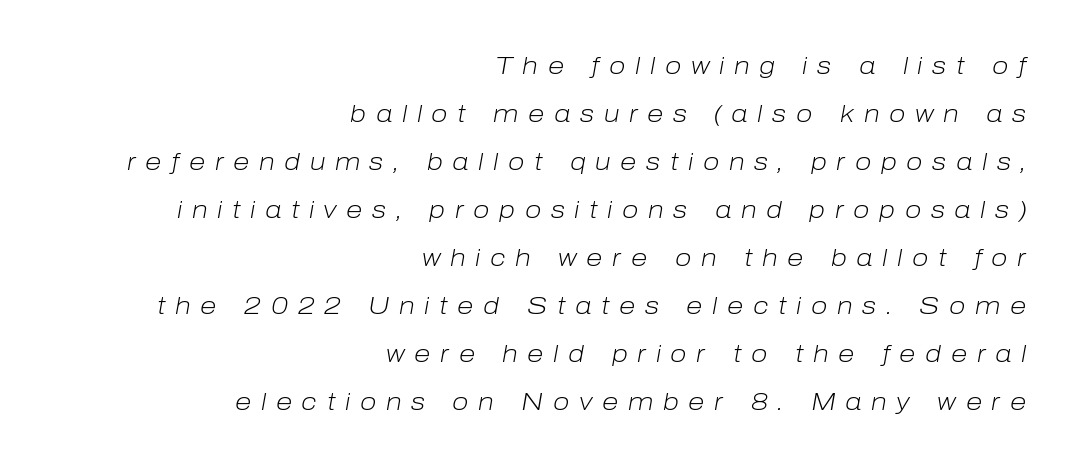
The image shows 24 px text type, italic (leaning right); set right-aligned, loose line spacing (2.0x), unusually wide letter spacing (+0.4 em), not underlined.
